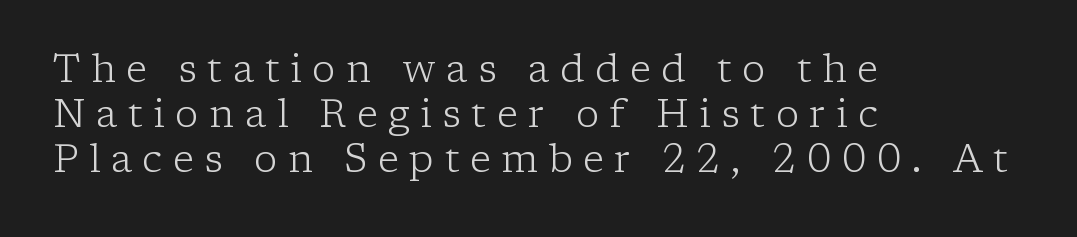
The image shows 39 px light serif type, upright; set left-aligned, line spacing 1.16x, unusually wide letter spacing (+0.27 em), not underlined; low stroke contrast and a medium x-height.
